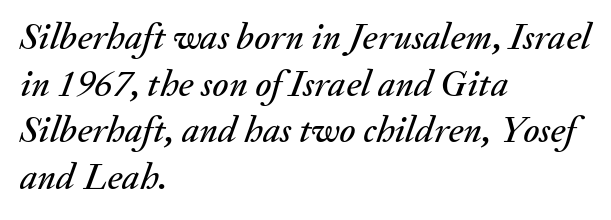
{"italic": "yes", "lean": "right", "slant_degrees": 20, "width": "normal", "stroke_contrast": "medium", "x_height": "small", "monospaced": "no", "underline": "no", "align": "left", "line_spacing_ratio": 1.23, "letter_spacing": "normal", "letter_spacing_em": 0.0, "glyph_px": 38}
